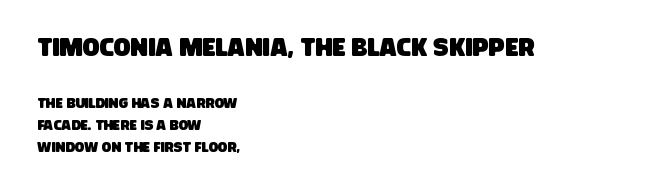
Q: Is the text underlined? A: No.
Q: How is the paragraph aligned? A: Left-aligned.
Q: Is the spacing between letters normal or unusually wide? A: Normal.
Q: Is the spacing between lines tight, normal or loose? A: Normal.
Q: Which block of text is set in a larger size, the first (top) or the second (bottom)? A: The first (top) one.
